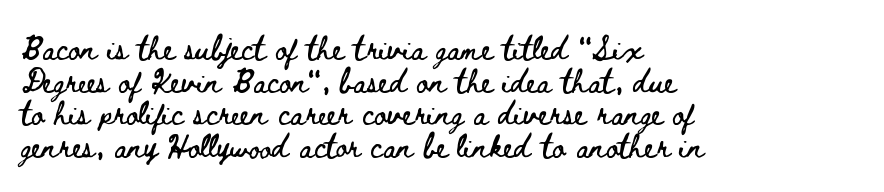
{"underline": "no", "align": "left", "line_spacing": "normal", "line_spacing_ratio": 1.42, "letter_spacing": "normal", "letter_spacing_em": 0.0, "glyph_px": 23}
